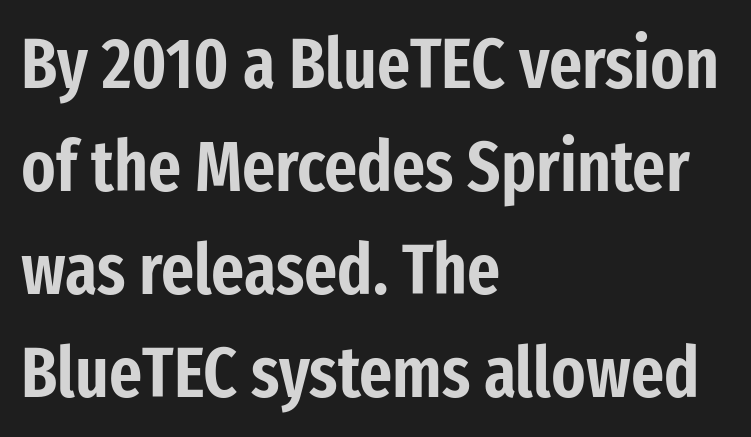
{"serif": "no", "italic": "no", "width": "condensed", "stroke_contrast": "low", "x_height": "medium", "monospaced": "no", "underline": "no", "align": "left", "line_spacing": "normal", "line_spacing_ratio": 1.45, "letter_spacing": "normal", "letter_spacing_em": 0.0, "glyph_px": 71}
